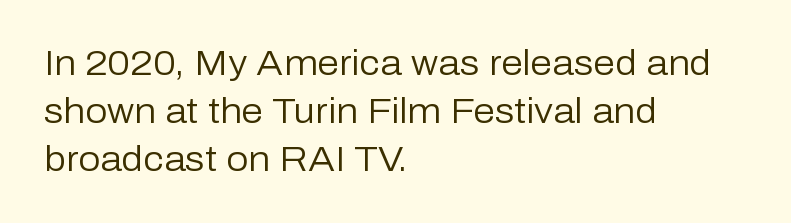
Q: Is the text bold? A: No.
Q: Is the text italic (slanted)? A: No, it is upright.
Q: Is the typeface a serif or a sans-serif typeface? A: Sans-serif.
Q: Is the text underlined? A: No.
Q: How is the paragraph aligned? A: Left-aligned.
Q: Is the spacing between letters normal or unusually wide? A: Normal.
Q: Is the spacing between lines tight, normal or loose? A: Normal.
Q: Width (condensed, normal, or wide)? A: Normal.
Q: Stroke contrast? A: Low.
Q: x-height? A: Medium.
Q: Monospaced? A: No.
